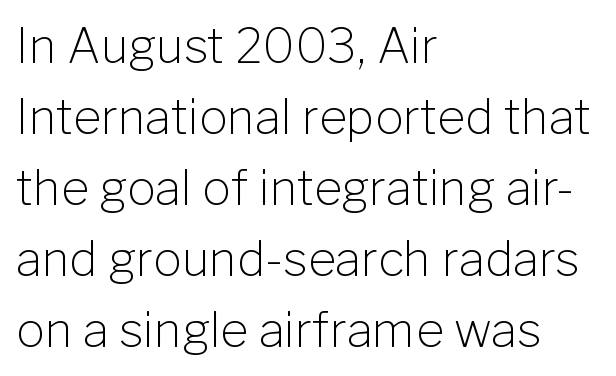
The image shows 48 px light sans-serif type, upright; set left-aligned, normal line spacing (1.48x), normal letter spacing, not underlined; low stroke contrast and a medium x-height.
